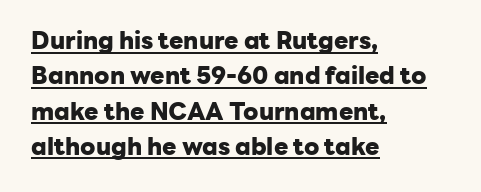
Beneath each row of characters lies a ruled line. The line-height multiplier appears to be the usual default. Thick stems and heavy bowls — unmistakably bold. The font's upright variant was chosen for this text.
